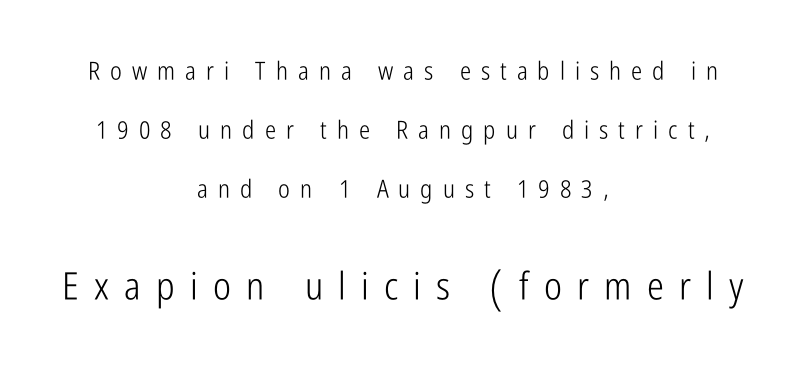
Q: Is the text bold? A: No.
Q: Is the text italic (slanted)? A: No, it is upright.
Q: Is the typeface a serif or a sans-serif typeface? A: Sans-serif.
Q: Is the text underlined? A: No.
Q: How is the paragraph aligned? A: Centered.
Q: Is the spacing between letters normal or unusually wide? A: Unusually wide.
Q: Is the spacing between lines tight, normal or loose? A: Loose.
Q: Which block of text is set in a larger size, the first (top) or the second (bottom)? A: The second (bottom) one.
Q: Width (condensed, normal, or wide)? A: Condensed.
Q: Stroke contrast? A: Low.
Q: x-height? A: Medium.
Q: Monospaced? A: No.
